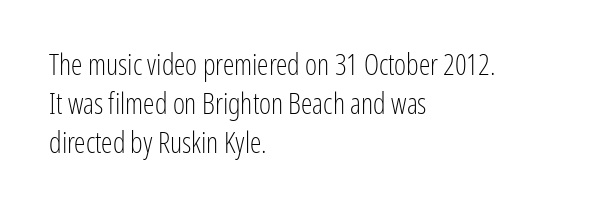
Compared with a typical body face, this is equally light or lighter still. Each row of text sits above clean, open space. This sample has the flowing, uneven cadence of proportional lettering. Nope, no serifs anywhere on these letters. Reading down the block, your eye returns to a fixed left position each line.
